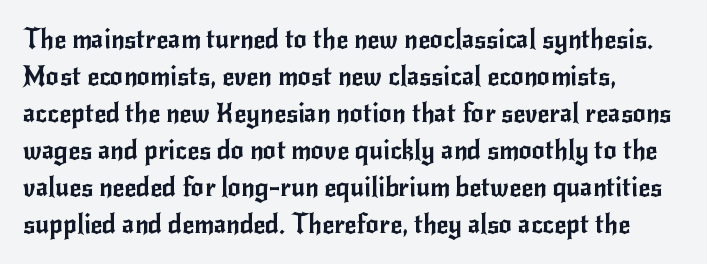
The image shows 26 px text type, upright; set left-aligned, normal line spacing (1.42x), normal letter spacing, not underlined.
